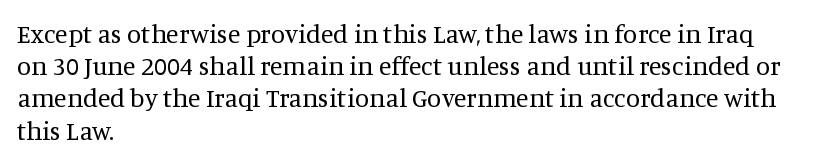
Q: Is the text bold? A: No.
Q: Is the text italic (slanted)? A: No, it is upright.
Q: Is the text underlined? A: No.
Q: How is the paragraph aligned? A: Left-aligned.
Q: Is the spacing between letters normal or unusually wide? A: Normal.
